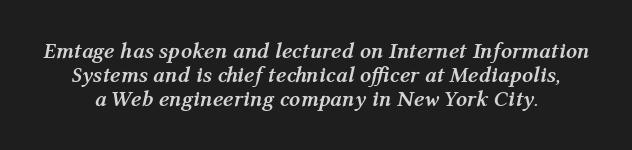
The image shows 22 px bold type, italic (leaning right); set tight line spacing (1.08x), normal letter spacing, not underlined.
